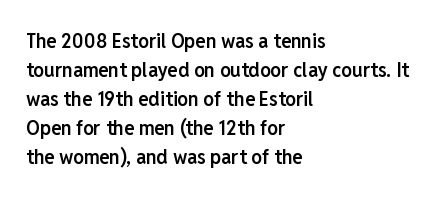
The image shows 21 px text type, upright; set left-aligned, normal line spacing (1.38x), normal letter spacing, not underlined.
